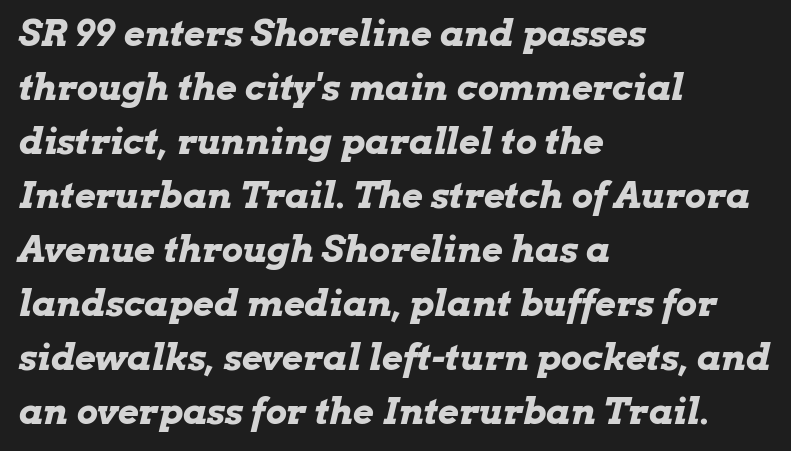
{"italic": "yes", "lean": "right", "slant_degrees": 13, "bold": "yes", "weight": "bold", "width": "wide", "stroke_contrast": "low", "x_height": "medium", "monospaced": "no", "underline": "no", "align": "left", "line_spacing": "normal", "line_spacing_ratio": 1.5, "letter_spacing": "normal", "letter_spacing_em": 0.0, "glyph_px": 36}
